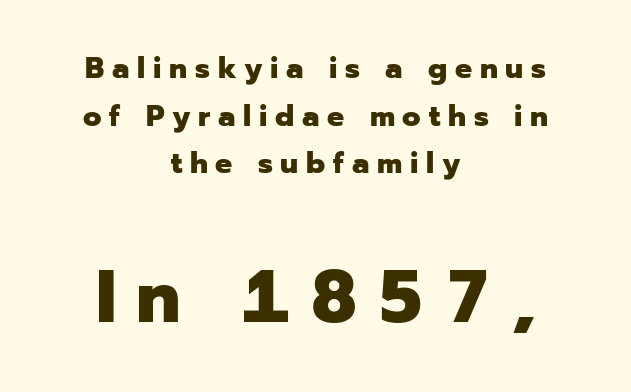
Q: Is the text bold? A: Yes.
Q: Is the text italic (slanted)? A: No, it is upright.
Q: Is the typeface a serif or a sans-serif typeface? A: Sans-serif.
Q: Is the text underlined? A: No.
Q: How is the paragraph aligned? A: Centered.
Q: Is the spacing between letters normal or unusually wide? A: Unusually wide.
Q: Is the spacing between lines tight, normal or loose? A: Normal.
Q: Which block of text is set in a larger size, the first (top) or the second (bottom)? A: The second (bottom) one.
Q: Width (condensed, normal, or wide)? A: Normal.
Q: Stroke contrast? A: Low.
Q: x-height? A: Medium.
Q: Monospaced? A: No.
